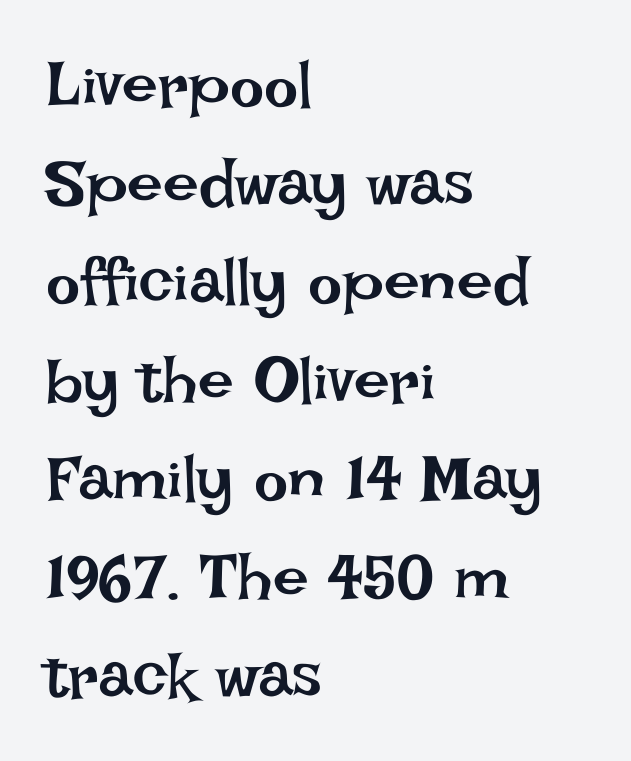
Q: Is the text bold? A: No.
Q: Is the text italic (slanted)? A: No, it is upright.
Q: Is the text underlined? A: No.
Q: How is the paragraph aligned? A: Left-aligned.
Q: Is the spacing between letters normal or unusually wide? A: Normal.
Q: Is the spacing between lines tight, normal or loose? A: Normal.
Q: Width (condensed, normal, or wide)? A: Normal.
Q: Stroke contrast? A: Low.
Q: x-height? A: Large.
Q: Monospaced? A: No.
